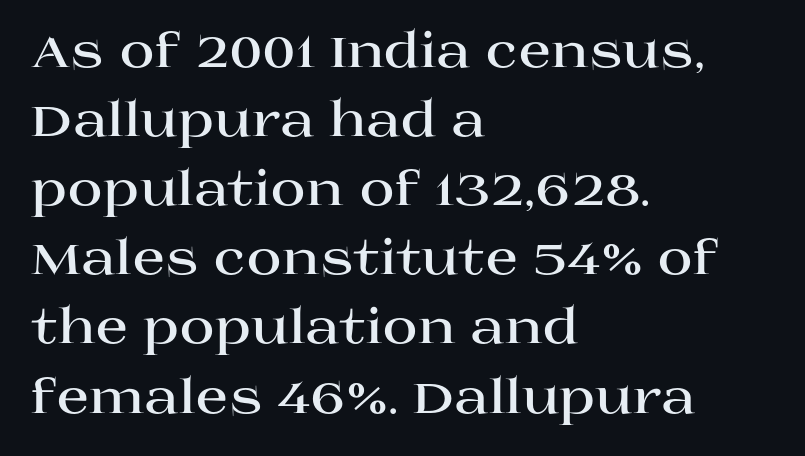
The image shows 48 px bold, wide serif type, upright; set left-aligned, normal line spacing (1.44x), normal letter spacing, not underlined; high stroke contrast and a large x-height.
